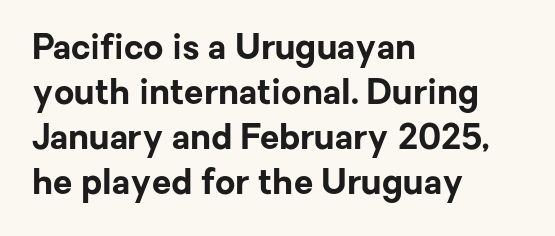
The image shows 35 px bold sans-serif type, upright; set left-aligned, normal line spacing (1.29x), normal letter spacing, not underlined; low stroke contrast and a medium x-height.
